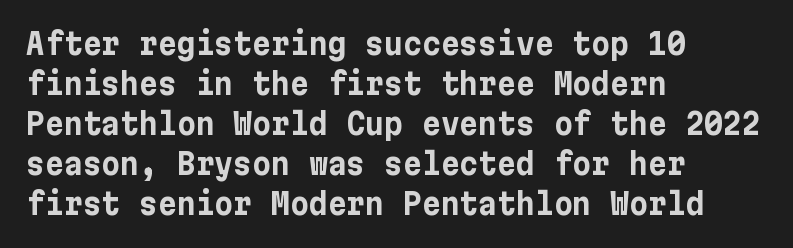
{"serif": "no", "italic": "no", "bold": "yes", "weight": "bold", "width": "normal", "stroke_contrast": "low", "x_height": "medium", "underline": "no", "align": "left", "line_spacing": "normal", "line_spacing_ratio": 1.38, "letter_spacing": "normal", "letter_spacing_em": 0.0, "glyph_px": 29}
